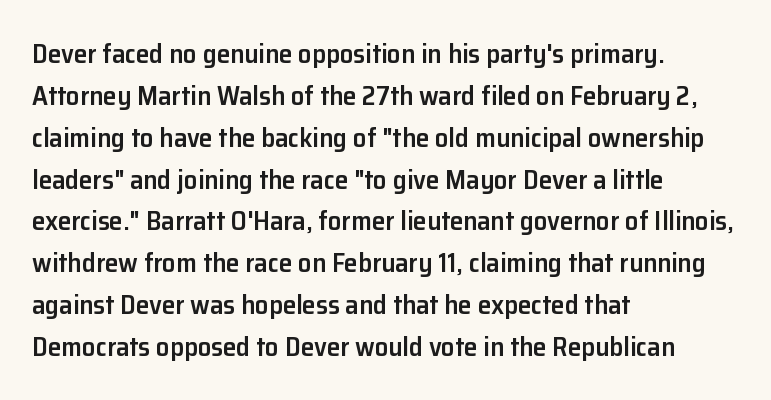
Q: Is the text bold? A: Semi-bold.
Q: Is the text italic (slanted)? A: No, it is upright.
Q: Is the text underlined? A: No.
Q: How is the paragraph aligned? A: Left-aligned.
Q: Is the spacing between letters normal or unusually wide? A: Normal.
Q: Is the spacing between lines tight, normal or loose? A: Normal.
